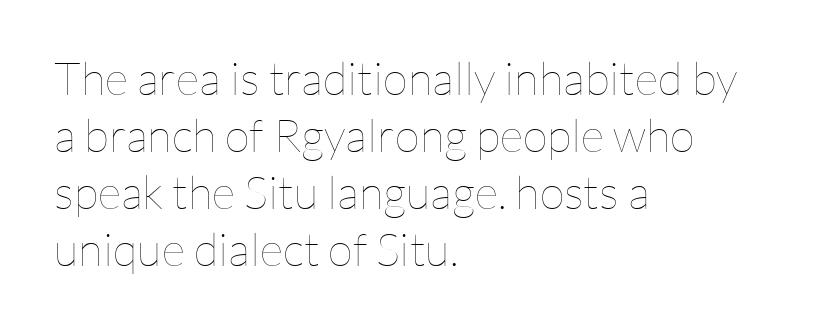
{"italic": "no", "bold": "no", "weight": "thin", "width": "normal", "stroke_contrast": "low", "x_height": "medium", "monospaced": "no", "underline": "no", "align": "left", "line_spacing_ratio": 1.24, "letter_spacing": "normal", "letter_spacing_em": 0.0, "glyph_px": 46}
